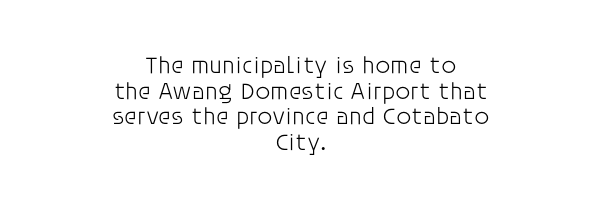
The rendering positions every line midway between the sides. Weight: regular or lighter. You could barely slide anything between these rows. Words appear dense and cohesive because spacing is normal. The letters stand straight up with perfectly vertical stems. The gap between lines stays unmarked.
